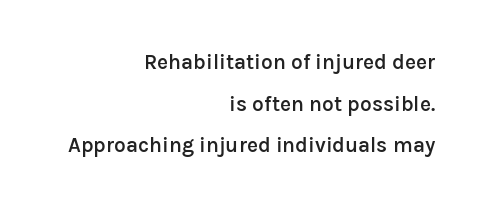
The image shows 21 px text type, upright; set right-aligned, loose line spacing (1.98x), normal letter spacing, not underlined.
